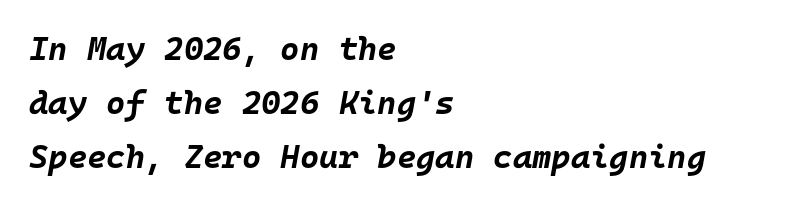
The image shows 33 px bold type, italic (leaning right), monospaced; set left-aligned, normal line spacing (1.63x), normal letter spacing, not underlined; low stroke contrast and a large x-height.
